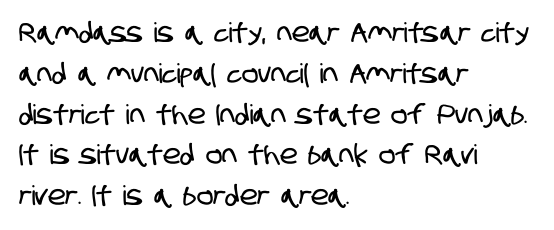
{"underline": "no", "align": "left", "line_spacing": "normal", "line_spacing_ratio": 1.51, "letter_spacing": "normal", "letter_spacing_em": 0.0, "glyph_px": 27}
